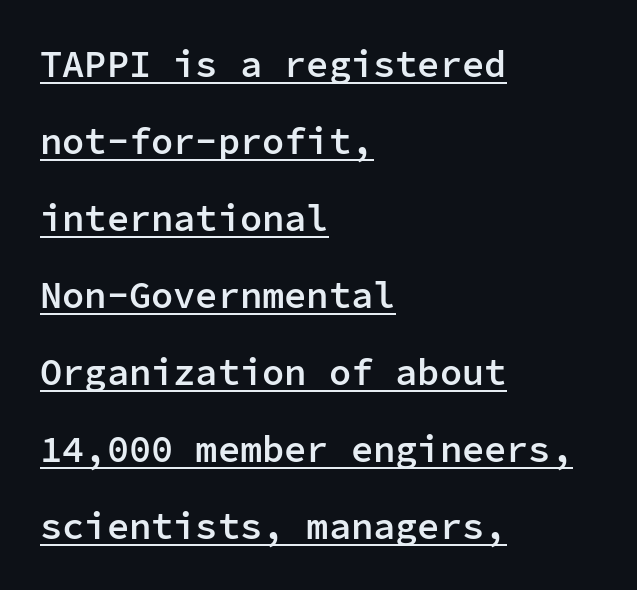
{"serif": "no", "italic": "no", "bold": "semi", "weight": "semibold", "width": "normal", "stroke_contrast": "low", "x_height": "medium", "monospaced": "yes", "underline": "yes", "align": "left", "line_spacing": "loose", "line_spacing_ratio": 2.08, "letter_spacing": "normal", "letter_spacing_em": 0.0, "glyph_px": 37}
